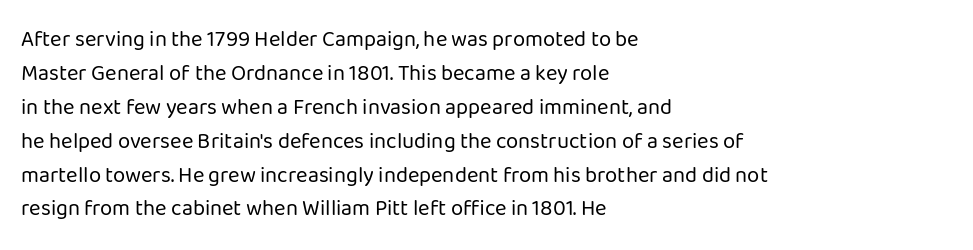
The image shows 22 px text type, upright; set left-aligned, normal line spacing (1.54x), normal letter spacing, not underlined.
